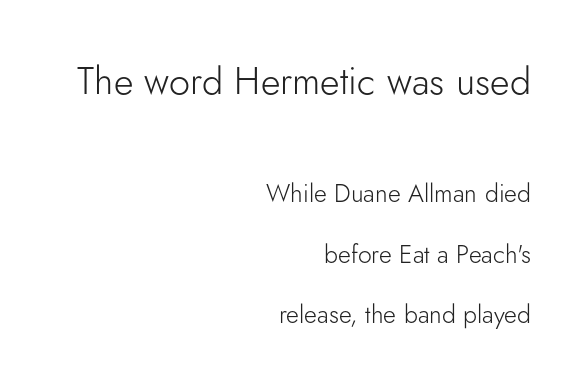
Letterform terminals end flat and unadorned throughout the passage. Characters follow at the spacing the type designer built in. This is roman type, the default non-slanted kind. The baseline area is clear. A great deal of white space separates one row of letters from the next.
